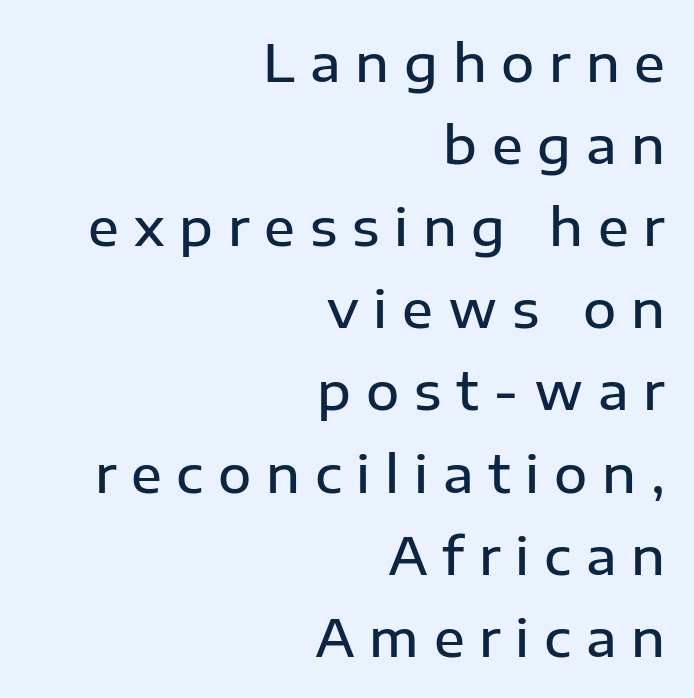
The image shows 51 px semibold sans-serif type, upright; set right-aligned, normal line spacing (1.61x), unusually wide letter spacing (+0.29 em), not underlined; low stroke contrast and a medium x-height.
